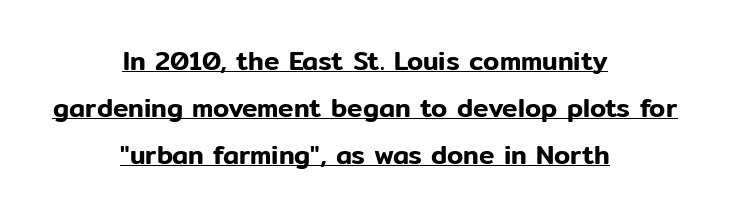
The image shows 26 px text type, upright; set centered, line spacing 1.81x, normal letter spacing, underlined.
